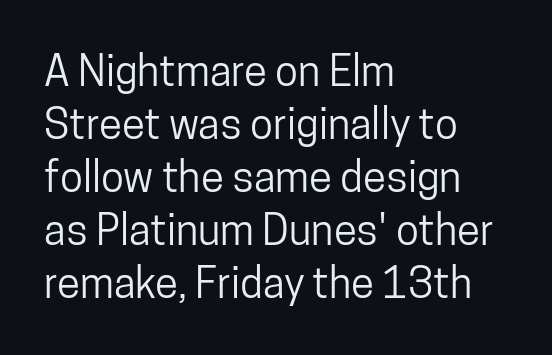
{"serif": "no", "italic": "no", "width": "condensed", "stroke_contrast": "low", "x_height": "medium", "monospaced": "no", "underline": "no", "align": "left", "line_spacing": "normal", "line_spacing_ratio": 1.26, "letter_spacing": "normal", "letter_spacing_em": 0.0, "glyph_px": 42}
